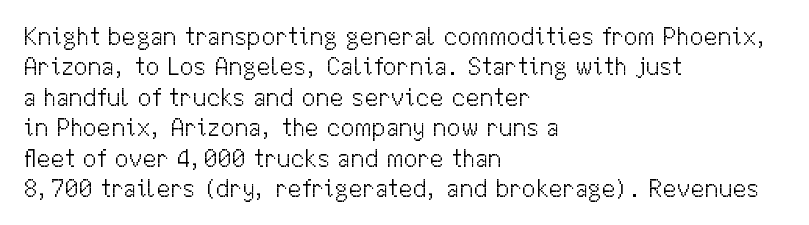
The image shows 25 px text type, upright; set left-aligned, line spacing 1.22x, normal letter spacing, not underlined.
